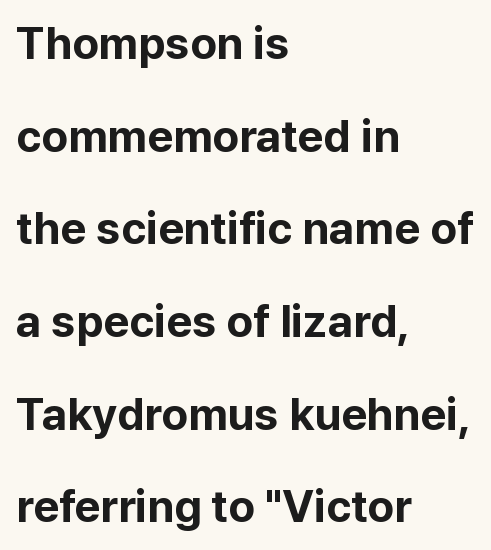
The image shows 45 px bold sans-serif type, upright; set left-aligned, loose line spacing (2.06x), normal letter spacing, not underlined; low stroke contrast and a medium x-height.
